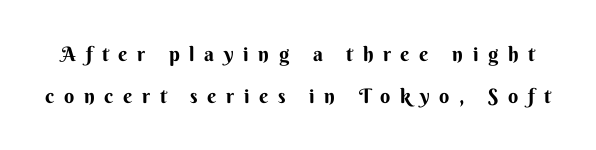
{"italic": "no", "bold": "yes", "underline": "no", "line_spacing": "loose", "line_spacing_ratio": 2.08, "letter_spacing": "wide", "letter_spacing_em": 0.48, "glyph_px": 20}
